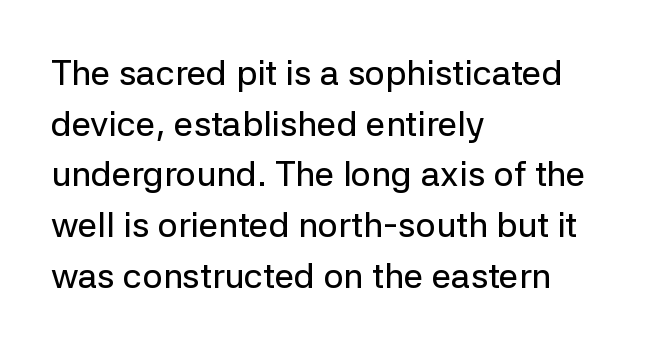
Vertically, the passage feels balanced, rows spaced as you'd expect. A typesetter would mark this as roman, not italic. Type without underlining. Notice how the passage keeps a crisp vertical edge on the left only.
